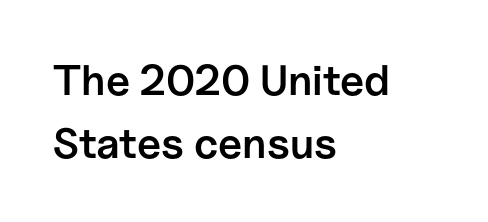
In terms of letterform style, serifs are entirely absent. Vertical spacing — default. The typesetting leans somewhat heavy: a semibold. Rendered with straight, roman letterforms. Glance below the letters and you will spot only blank space.
